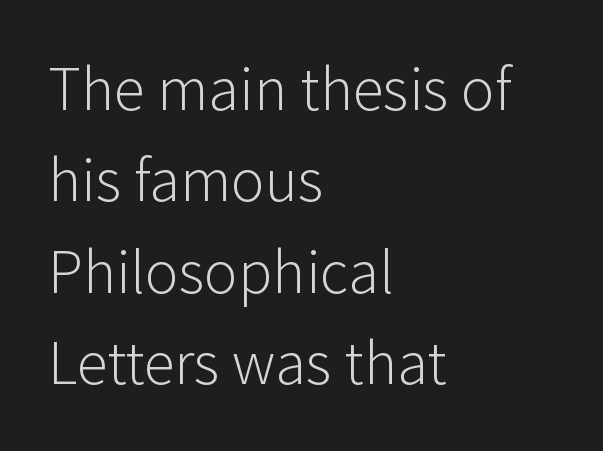
{"serif": "no", "italic": "no", "bold": "no", "weight": "light", "width": "normal", "stroke_contrast": "low", "x_height": "medium", "monospaced": "no", "underline": "no", "align": "left", "line_spacing": "normal", "line_spacing_ratio": 1.45, "letter_spacing": "normal", "letter_spacing_em": 0.0, "glyph_px": 63}
